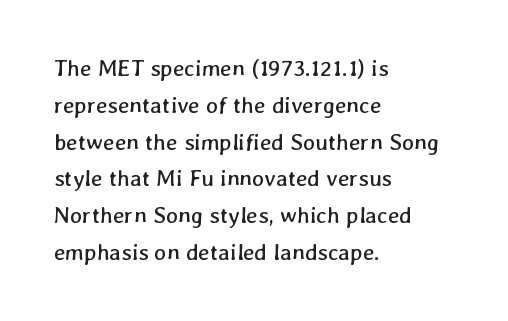
Default kerning and tracking; the words read as compact shapes. A typesetter would call this leading conventional body-copy spacing. Weight: in the light-to-regular range. Horizontally, the lines are justified to the leading edge only. The passage shown is not underscored anywhere.
